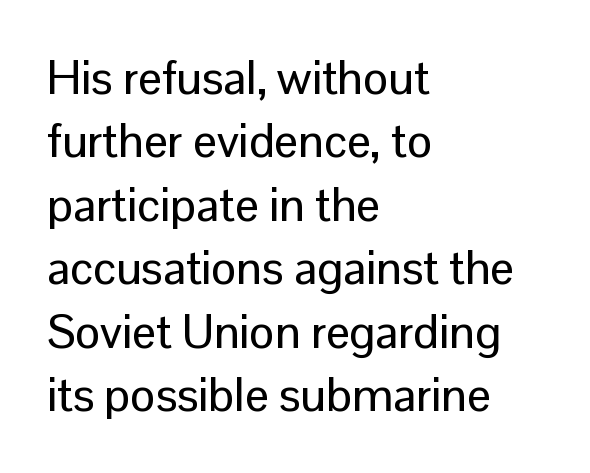
The line-height multiplier appears to be the usual default. Characters remain perfectly vertical along every line. The font family rendered here belongs to the sans-serif group. All the whitespace from short lines collects on the right. Descenders hang freely into open space.
